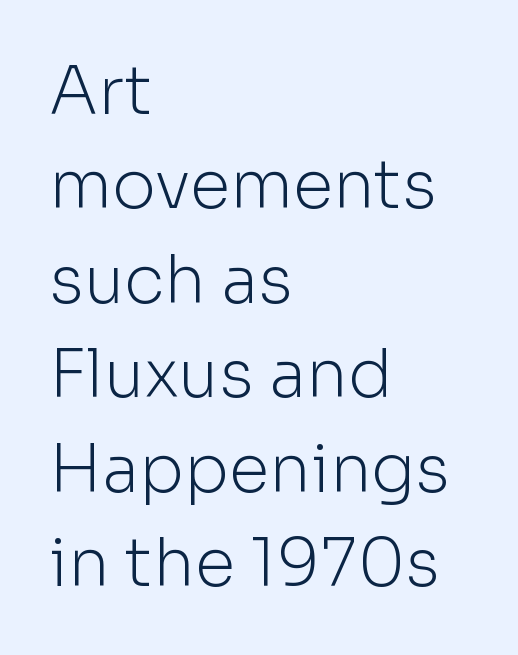
The image shows 66 px light sans-serif type, upright; set left-aligned, normal line spacing (1.43x), normal letter spacing, not underlined; low stroke contrast and a medium x-height.
